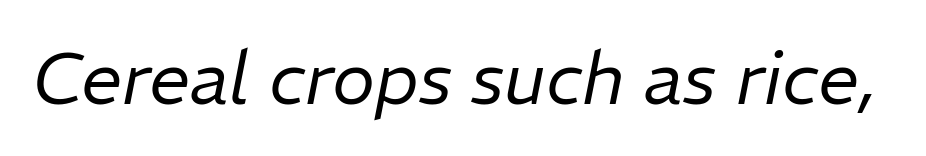
Heaviness? Minimal to ordinary, like unemphasized prose. The glyphs look as if they've been sheared to an angle. Students, note that the glyphs here touch the page at normal intervals. The letters advance in unequal steps, a hallmark of proportional type. A bare baseline throughout the passage.
